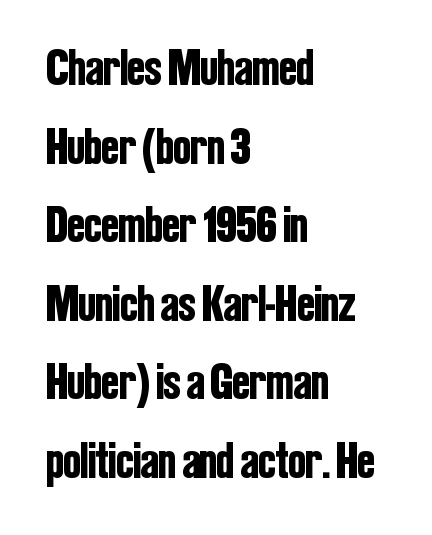
The image shows 52 px condensed sans-serif type, upright; set left-aligned, normal line spacing (1.51x), normal letter spacing, not underlined; low stroke contrast and a medium x-height.
